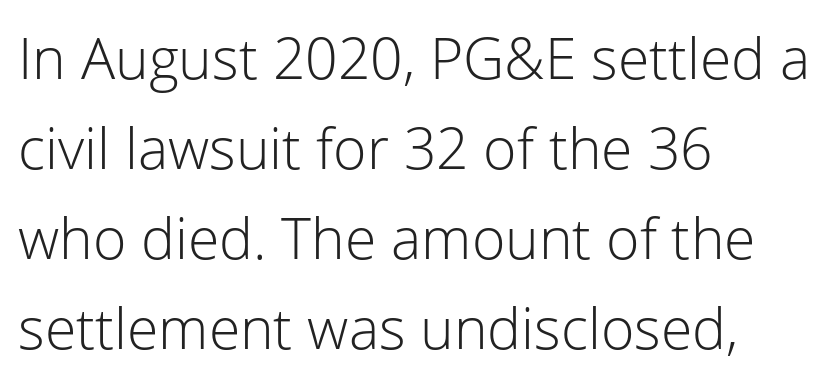
Q: Is the text bold? A: No.
Q: Is the text italic (slanted)? A: No, it is upright.
Q: Is the typeface a serif or a sans-serif typeface? A: Sans-serif.
Q: Is the text underlined? A: No.
Q: How is the paragraph aligned? A: Left-aligned.
Q: Is the spacing between letters normal or unusually wide? A: Normal.
Q: Is the spacing between lines tight, normal or loose? A: Normal.
Q: Width (condensed, normal, or wide)? A: Normal.
Q: Stroke contrast? A: Low.
Q: x-height? A: Medium.
Q: Monospaced? A: No.
